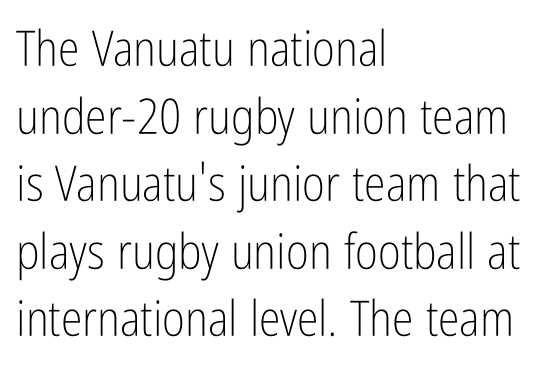
Q: Is the text bold? A: No.
Q: Is the text italic (slanted)? A: No, it is upright.
Q: Is the typeface a serif or a sans-serif typeface? A: Sans-serif.
Q: Is the text underlined? A: No.
Q: How is the paragraph aligned? A: Left-aligned.
Q: Is the spacing between letters normal or unusually wide? A: Normal.
Q: Is the spacing between lines tight, normal or loose? A: Normal.
Q: Width (condensed, normal, or wide)? A: Condensed.
Q: Stroke contrast? A: Low.
Q: x-height? A: Medium.
Q: Monospaced? A: No.
